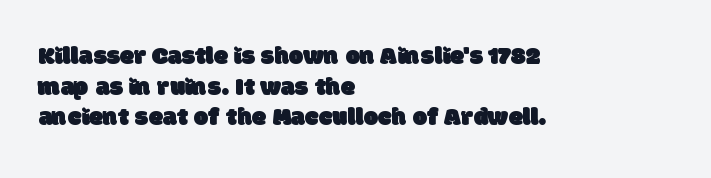
Q: Is the text underlined? A: No.
Q: How is the paragraph aligned? A: Left-aligned.
Q: Is the spacing between letters normal or unusually wide? A: Normal.
